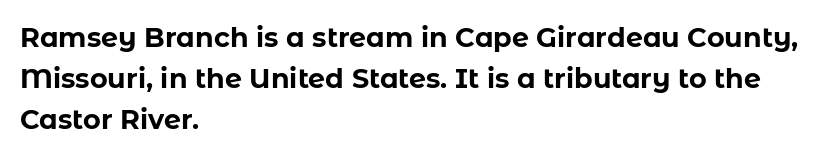
{"italic": "no", "bold": "yes", "underline": "no", "align": "left", "line_spacing": "normal", "line_spacing_ratio": 1.52, "letter_spacing": "normal", "letter_spacing_em": 0.0, "glyph_px": 27}
